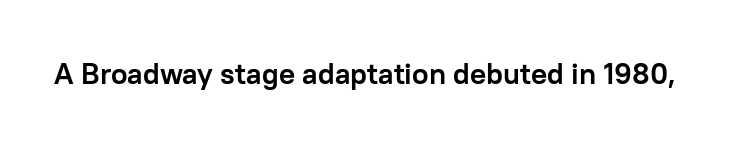
{"serif": "no", "italic": "no", "bold": "yes", "weight": "semibold", "width": "normal", "stroke_contrast": "low", "x_height": "medium", "monospaced": "no", "underline": "no", "letter_spacing": "normal", "letter_spacing_em": 0.0, "glyph_px": 30}
